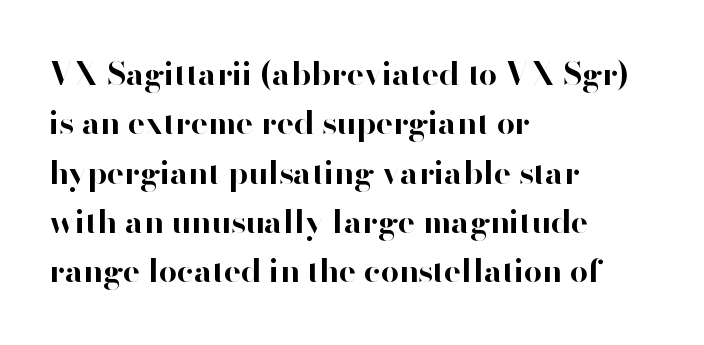
{"serif": "no", "italic": "no", "bold": "yes", "weight": "bold", "width": "normal", "stroke_contrast": "high", "x_height": "small", "monospaced": "no", "underline": "no", "align": "left", "line_spacing": "normal", "line_spacing_ratio": 1.54, "letter_spacing": "normal", "letter_spacing_em": 0.0, "glyph_px": 32}
